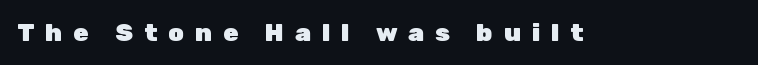
Q: Is the text bold? A: Yes.
Q: Is the text italic (slanted)? A: No, it is upright.
Q: Is the text underlined? A: No.
Q: Is the spacing between letters normal or unusually wide? A: Unusually wide.
